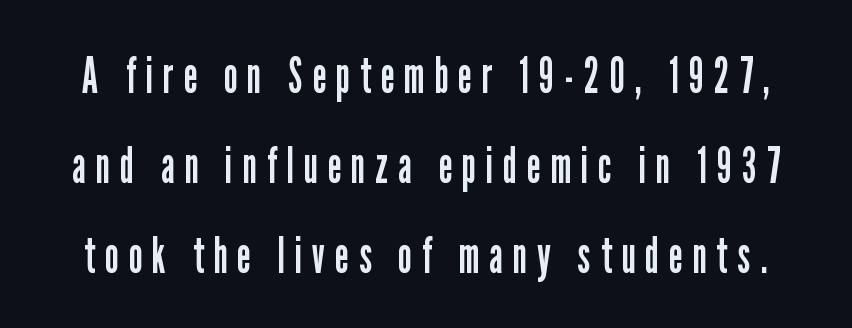
{"serif": "no", "italic": "no", "bold": "no", "weight": "regular", "width": "condensed", "stroke_contrast": "low", "x_height": "medium", "monospaced": "no", "underline": "no", "line_spacing_ratio": 1.76, "letter_spacing": "wide", "letter_spacing_em": 0.2, "glyph_px": 51}
